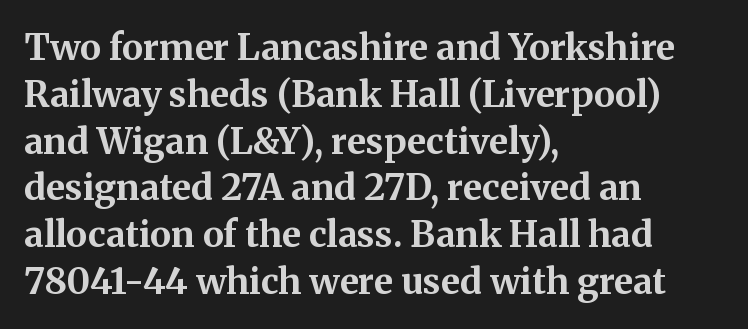
{"serif": "yes", "italic": "no", "bold": "yes", "weight": "bold", "width": "normal", "stroke_contrast": "medium", "x_height": "medium", "monospaced": "no", "underline": "no", "align": "left", "line_spacing": "normal", "line_spacing_ratio": 1.3, "letter_spacing": "normal", "letter_spacing_em": 0.0, "glyph_px": 36}
